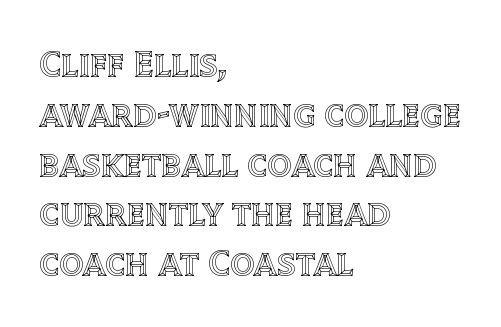
Spacing between characters is what you'd get straight out of the box. The rendering uses natural spacing where letterforms have individual widths. Posture: upright roman. Honestly, there is no underline to notice here at all. A classic flush-left, rag-right setting is used for this passage. Does the leading feel generous? No, just average.
